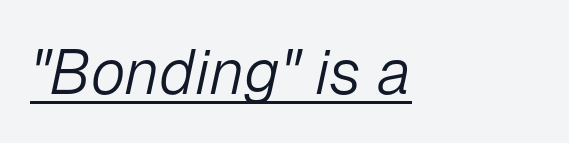
The image shows 63 px light type, italic (leaning right); set left-aligned, normal letter spacing, underlined; low stroke contrast and a medium x-height.
